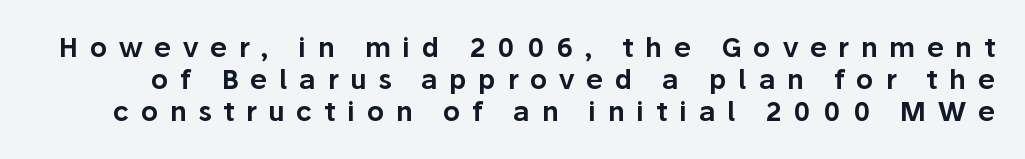
{"italic": "no", "underline": "no", "line_spacing_ratio": 1.19, "letter_spacing": "wide", "letter_spacing_em": 0.43, "glyph_px": 27}
